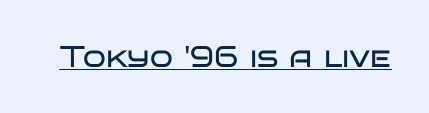
{"serif": "no", "italic": "no", "bold": "no", "weight": "regular", "width": "wide", "stroke_contrast": "low", "x_height": "large", "monospaced": "no", "underline": "yes", "letter_spacing": "normal", "letter_spacing_em": 0.0, "glyph_px": 30}
